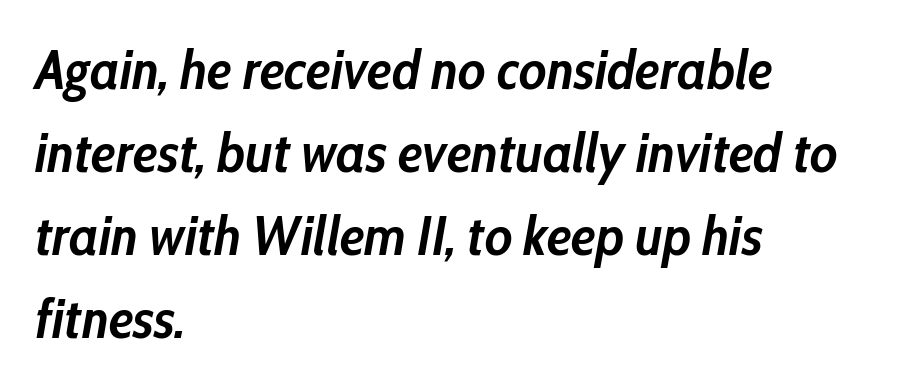
The image shows 55 px semibold, condensed type, italic (leaning right); set left-aligned, normal line spacing (1.51x), normal letter spacing, not underlined; low stroke contrast and a medium x-height.
